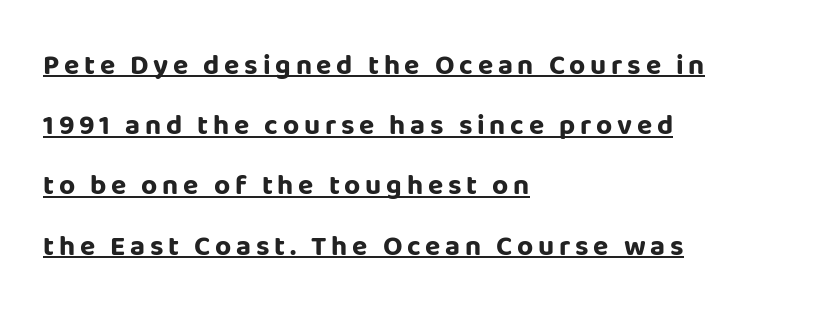
The image shows 28 px bold sans-serif type, upright; set left-aligned, loose line spacing (2.15x), underlined; low stroke contrast and a large x-height.
